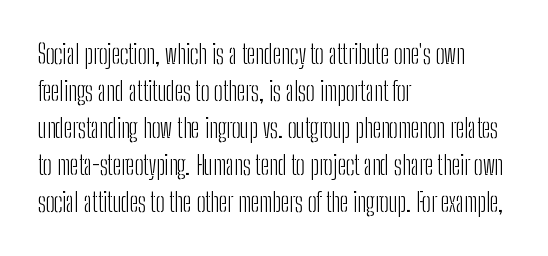
{"italic": "no", "bold": "no", "underline": "no", "align": "left", "line_spacing": "normal", "line_spacing_ratio": 1.42, "letter_spacing": "normal", "letter_spacing_em": 0.0, "glyph_px": 26}
